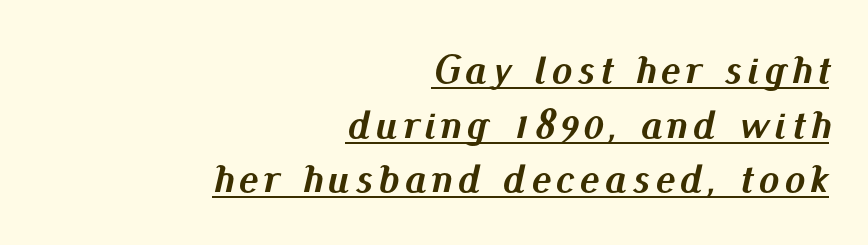
Line spacing here is normal. Weight: bold. This sample uses an oblique cut, with every glyph tilted off the vertical. One-word summary of the alignment: right. Spacing verdict: proportional, widths tailored to each character. Quick note: underline on.
